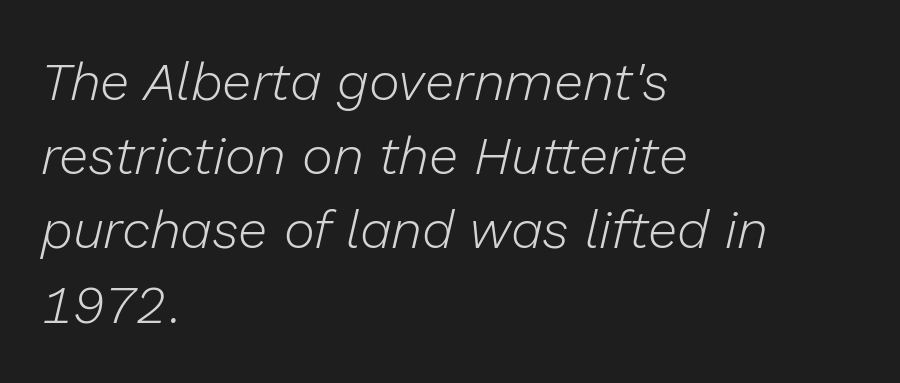
Left-aligned paragraph, ragged on the right. The face used here is proportionally spaced, like ordinary book or web type. Counters stay open thanks to moderate or lighter strokes. A clean baseline with only descenders dipping below it. You can tell it's italic because the verticals aren't actually vertical.
